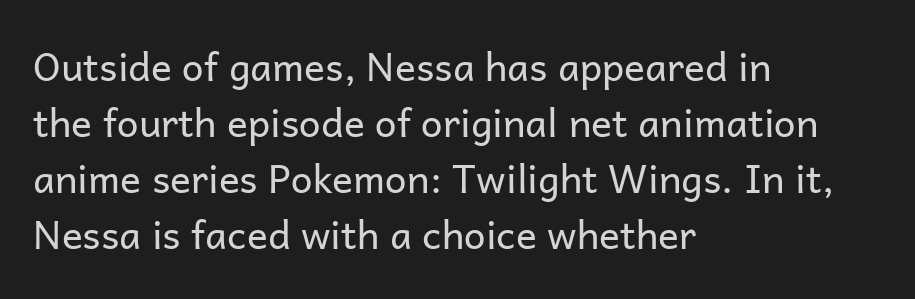
{"serif": "no", "italic": "no", "bold": "no", "weight": "regular", "width": "normal", "stroke_contrast": "low", "x_height": "medium", "monospaced": "no", "underline": "no", "align": "left", "line_spacing": "normal", "line_spacing_ratio": 1.44, "letter_spacing": "normal", "letter_spacing_em": 0.0, "glyph_px": 39}
